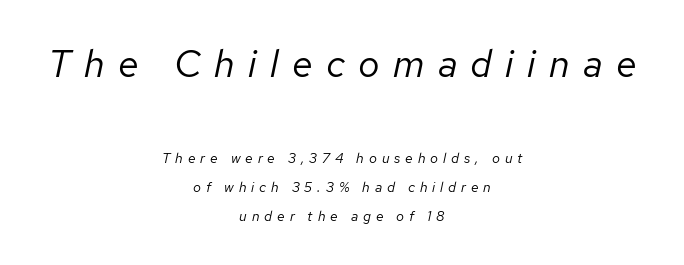
The image shows 38 px regular-weight type, italic (leaning right); set centered, loose line spacing (2.09x), unusually wide letter spacing (+0.35 em), not underlined; the first (top) block is 2.71x larger; low stroke contrast and a medium x-height.
